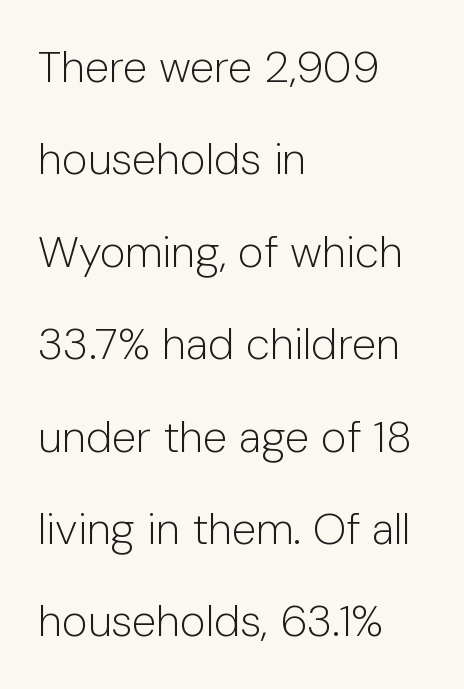
The image shows 44 px light sans-serif type, upright; set left-aligned, loose line spacing (2.1x), normal letter spacing, not underlined; low stroke contrast and a medium x-height.
